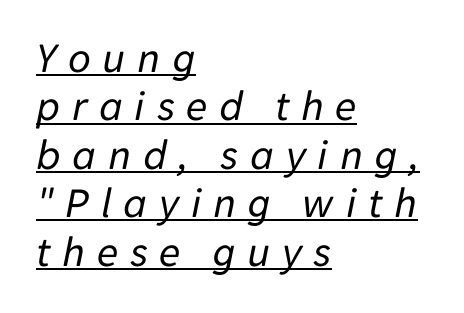
Students, observe the line beneath the letters — that is underlining. What stands out about the letter spacing? Its width — letters are far apart. The text carries the slant typical of an italic or oblique font. The ragged edge is on the right, which tells us the setting is flush left.
